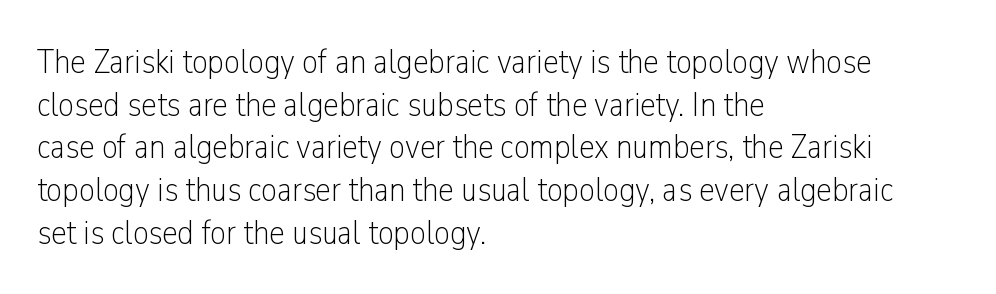
The image shows 35 px light, condensed sans-serif type, upright; set left-aligned, line spacing 1.22x, normal letter spacing, not underlined; low stroke contrast and a medium x-height.
